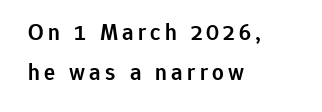
Upright lettering throughout. Descenders are the only things crossing below the line. Notice how the passage keeps a crisp vertical edge on the left only. This is the in-between weight designers call semibold or demi.
